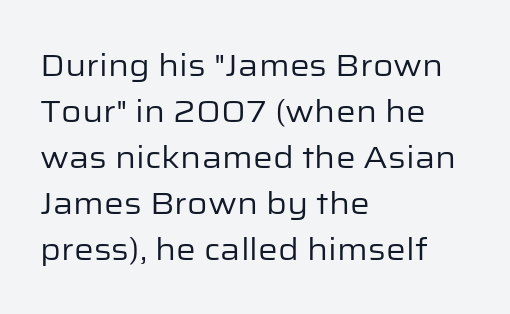
Layout note: lines flush left. The line texture is even and compact thanks to regular tracking. Note: no serifs on the glyphs. A normal amount of white space separates one row of letters from the next. The letters look calm and open, with moderate or lighter stems.
